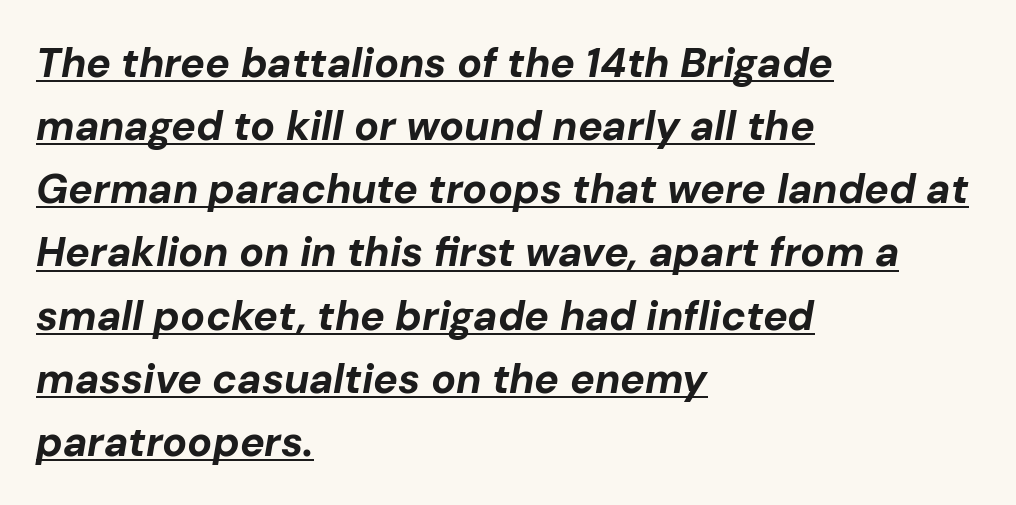
Q: Is the text bold? A: Yes.
Q: Is the text italic (slanted)? A: Yes, it leans right by about 10 degrees.
Q: Is the text underlined? A: Yes.
Q: How is the paragraph aligned? A: Left-aligned.
Q: Is the spacing between letters normal or unusually wide? A: Normal.
Q: Is the spacing between lines tight, normal or loose? A: Normal.
Q: Width (condensed, normal, or wide)? A: Normal.
Q: Stroke contrast? A: Low.
Q: x-height? A: Medium.
Q: Monospaced? A: No.
